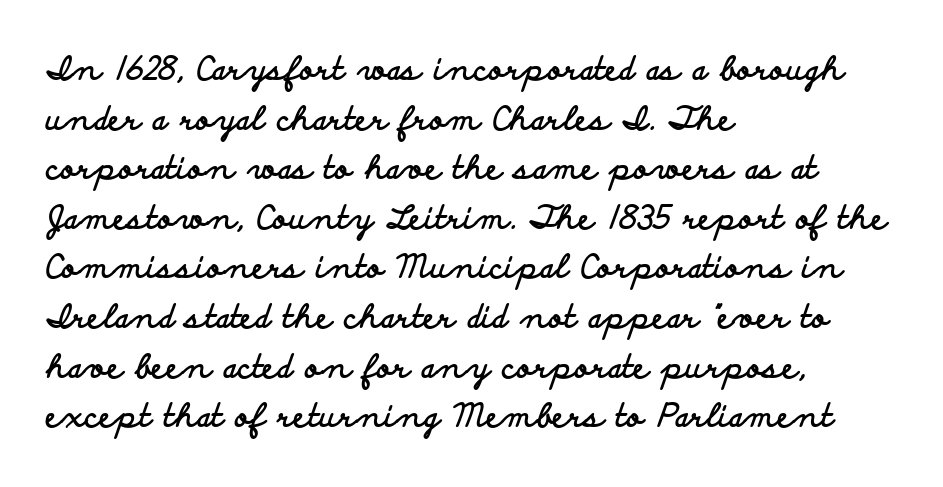
Q: Is the text bold? A: Yes.
Q: Is the text italic (slanted)? A: Yes.
Q: Is the typeface a serif or a sans-serif typeface? A: Sans-serif.
Q: Is the text underlined? A: No.
Q: How is the paragraph aligned? A: Left-aligned.
Q: Is the spacing between letters normal or unusually wide? A: Normal.
Q: Is the spacing between lines tight, normal or loose? A: Normal.
Q: Width (condensed, normal, or wide)? A: Wide.
Q: Stroke contrast? A: Low.
Q: x-height? A: Small.
Q: Monospaced? A: No.
